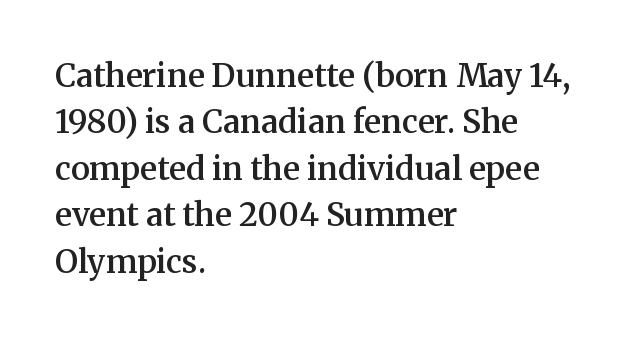
{"serif": "yes", "italic": "no", "bold": "semi", "weight": "semibold", "width": "normal", "stroke_contrast": "medium", "x_height": "medium", "monospaced": "no", "underline": "no", "align": "left", "line_spacing": "normal", "line_spacing_ratio": 1.45, "letter_spacing": "normal", "letter_spacing_em": 0.0, "glyph_px": 32}
